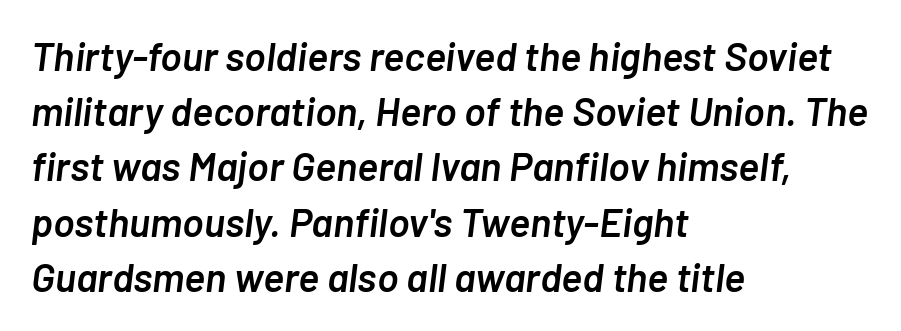
Q: Is the text bold? A: Semi-bold.
Q: Is the text italic (slanted)? A: Yes, it leans right by about 7 degrees.
Q: Is the text underlined? A: No.
Q: How is the paragraph aligned? A: Left-aligned.
Q: Is the spacing between letters normal or unusually wide? A: Normal.
Q: Is the spacing between lines tight, normal or loose? A: Normal.
Q: Width (condensed, normal, or wide)? A: Normal.
Q: Stroke contrast? A: Low.
Q: x-height? A: Medium.
Q: Monospaced? A: No.
